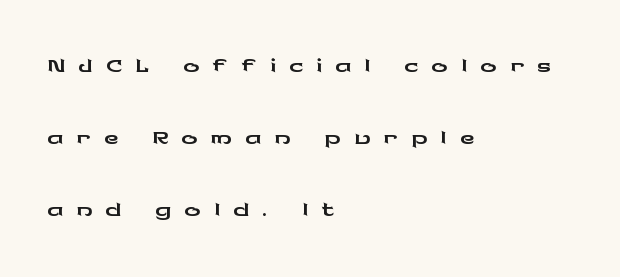
{"serif": "no", "italic": "no", "width": "wide", "stroke_contrast": "low", "x_height": "medium", "monospaced": "no", "underline": "no", "align": "left", "line_spacing_ratio": 1.8, "letter_spacing": "wide", "letter_spacing_em": 0.32, "glyph_px": 40}
